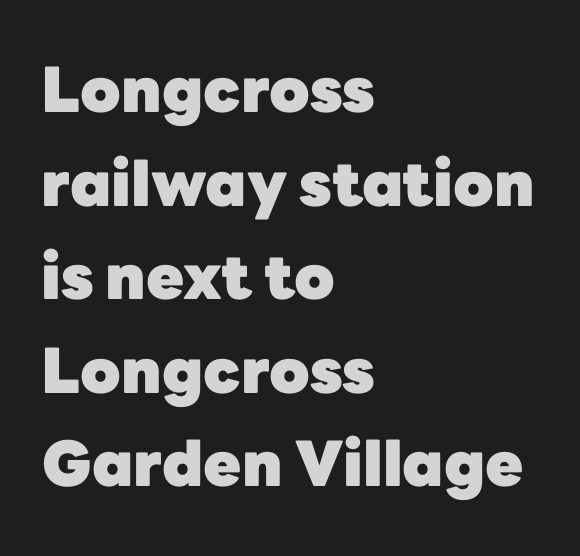
Q: Is the text bold? A: Yes.
Q: Is the text italic (slanted)? A: No, it is upright.
Q: Is the typeface a serif or a sans-serif typeface? A: Sans-serif.
Q: Is the text underlined? A: No.
Q: How is the paragraph aligned? A: Left-aligned.
Q: Is the spacing between letters normal or unusually wide? A: Normal.
Q: Is the spacing between lines tight, normal or loose? A: Normal.
Q: Width (condensed, normal, or wide)? A: Normal.
Q: Stroke contrast? A: Low.
Q: x-height? A: Medium.
Q: Monospaced? A: No.
